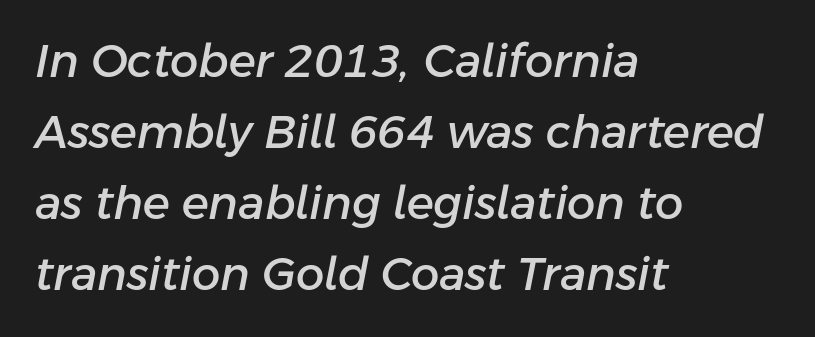
One glance says typical: line gaps are just what's usual. This sample is left-justified, so line endings fall wherever the words run out. Descenders are the only things crossing below the line. The letters advance in unequal steps, a hallmark of proportional type.
